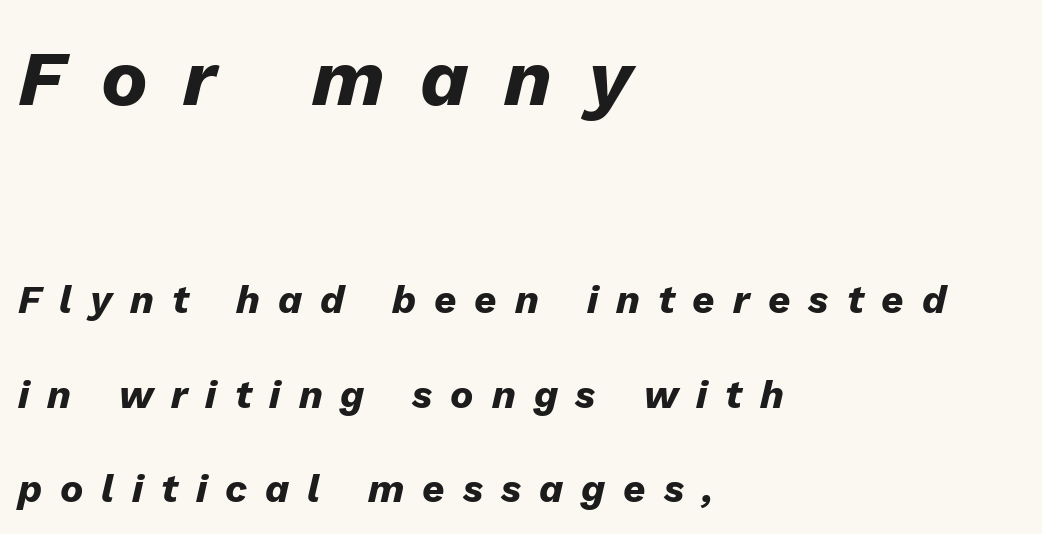
The image shows 78 px heavy type, italic (leaning right); set left-aligned, loose line spacing (2.42x), unusually wide letter spacing (+0.46 em), not underlined; the first (top) block is 2.0x larger; low stroke contrast and a medium x-height.
